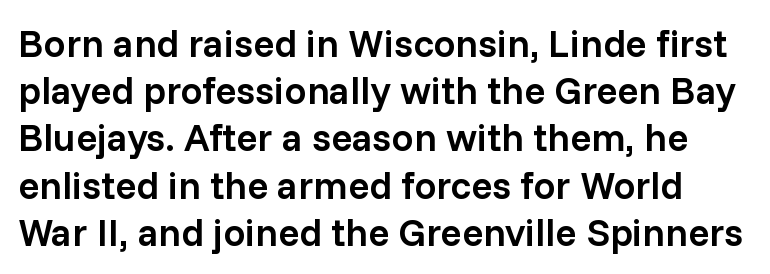
The image shows 39 px semibold sans-serif type, upright; set line spacing 1.21x, normal letter spacing, not underlined; low stroke contrast and a medium x-height.
